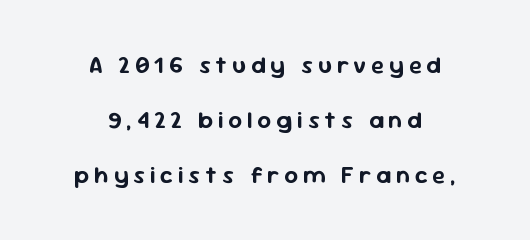
Descenders hang freely into open space. In terms of posture, this sample is upright. Glyph-to-glyph distance is far greater than everyday printed text. In terms of leading, this rendering errs on the spacious side.
